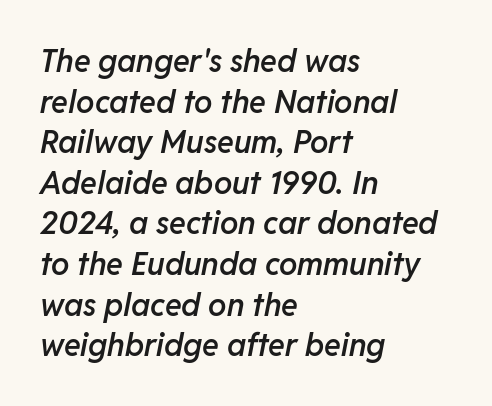
The image shows 31 px semibold type, italic (leaning right); set left-aligned, normal line spacing (1.31x), normal letter spacing, not underlined; low stroke contrast and a medium x-height.
